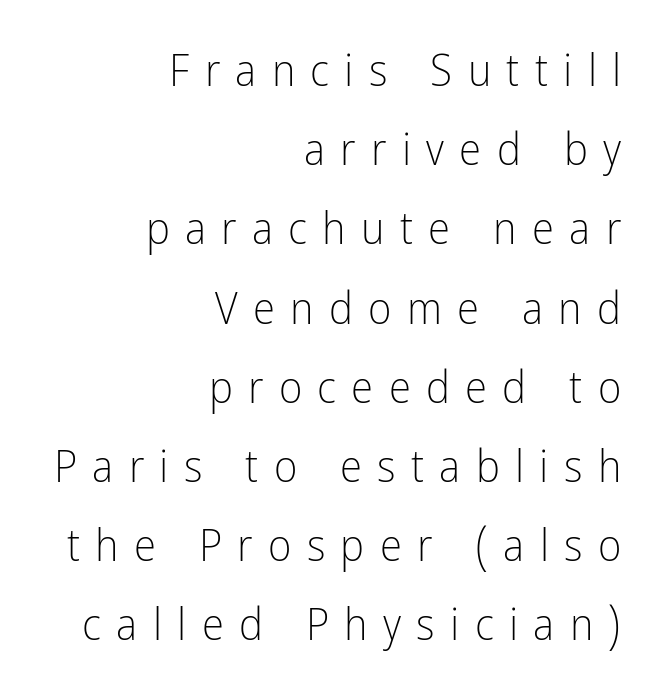
The image shows 45 px light, condensed sans-serif type, upright; set right-aligned, line spacing 1.76x, unusually wide letter spacing (+0.34 em), not underlined; low stroke contrast and a medium x-height.
